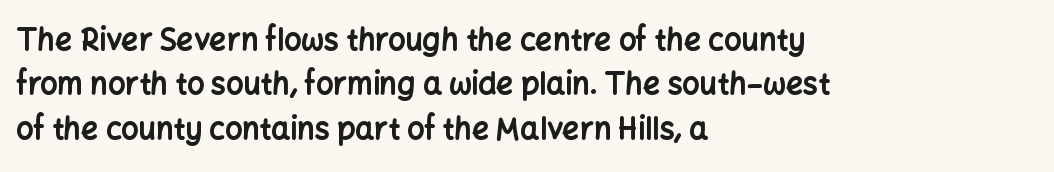
Look at the bottom of the vertical strokes: they stop flat, with no serifs. Honestly, the row spacing looks completely unremarkable. These lines were composed using upright roman letters. Do the characters align in a grid? No, the font is proportional. Does the weight exceed regular? Yes, all the way to bold. The lines in this sample share a left origin and differ only in where they stop.
